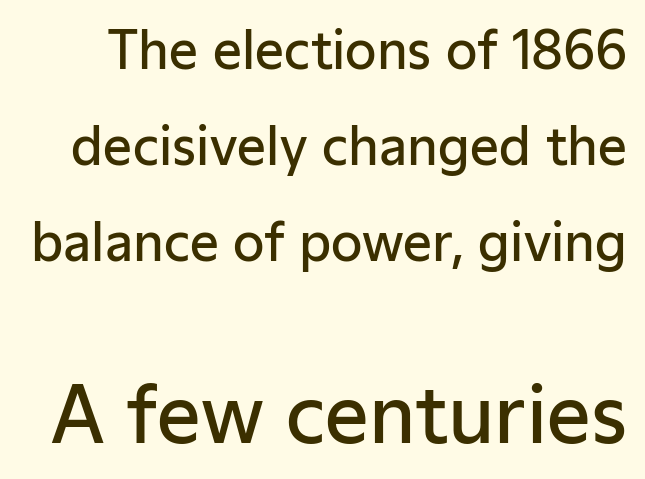
The image shows 77 px semibold sans-serif type, upright; set line spacing 1.88x, normal letter spacing, not underlined; the second (bottom) block is 1.51x larger; low stroke contrast and a medium x-height.
